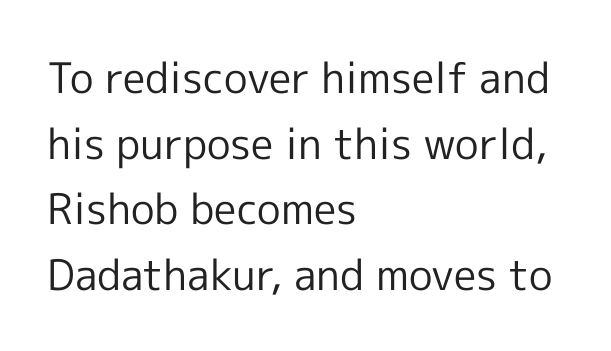
The typography opts for an upright posture over an oblique one. A student would call this left alignment; a typographer would say flush left, rag right. The block of text has a typical density, with ordinary space between rows. Weight: not bold — regular or lighter. Character widths vary here, with narrow letters taking less room than wide ones.
